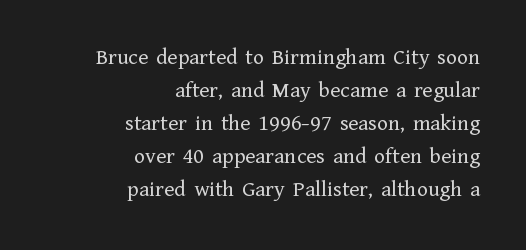
Unlike italic type, these characters show no tilt at all. Check under the words: just untouched page. Look at the tracking — it's just the regular setting, nothing added. Alignment: flush right.
